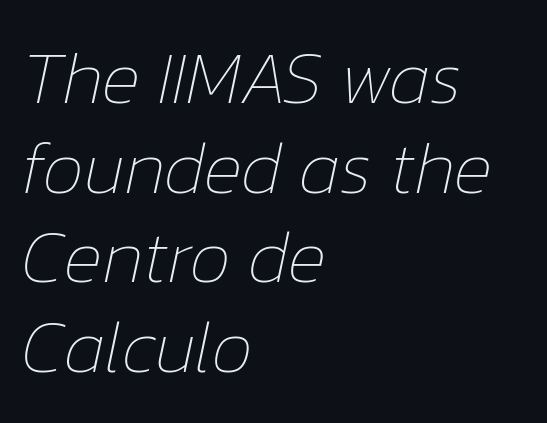
The image shows 74 px thin type, italic (leaning right); set left-aligned, line spacing 1.21x, normal letter spacing, not underlined; low stroke contrast and a medium x-height.
